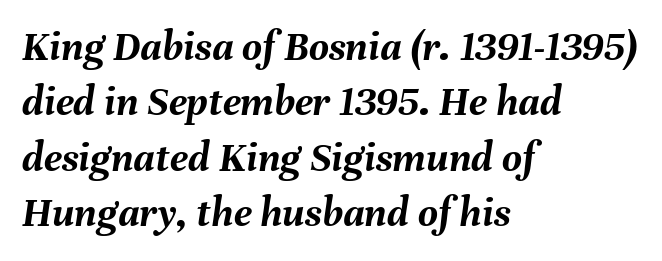
The image shows 43 px semibold type, italic (leaning right); set left-aligned, normal line spacing (1.29x), normal letter spacing, not underlined; medium stroke contrast and a medium x-height.
